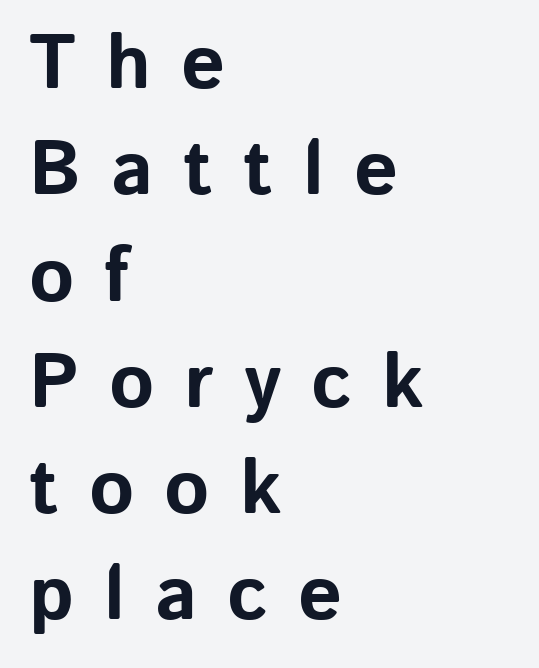
Q: Is the text bold? A: Yes.
Q: Is the text italic (slanted)? A: No, it is upright.
Q: Is the typeface a serif or a sans-serif typeface? A: Sans-serif.
Q: Is the text underlined? A: No.
Q: How is the paragraph aligned? A: Left-aligned.
Q: Is the spacing between letters normal or unusually wide? A: Unusually wide.
Q: Is the spacing between lines tight, normal or loose? A: Normal.
Q: Width (condensed, normal, or wide)? A: Normal.
Q: Stroke contrast? A: Low.
Q: x-height? A: Medium.
Q: Monospaced? A: No.
